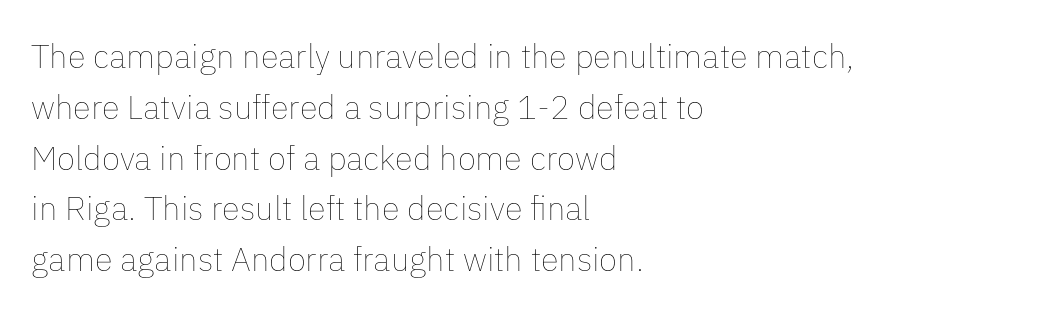
Q: Is the text bold? A: No.
Q: Is the text italic (slanted)? A: No, it is upright.
Q: Is the text underlined? A: No.
Q: How is the paragraph aligned? A: Left-aligned.
Q: Is the spacing between letters normal or unusually wide? A: Normal.
Q: Is the spacing between lines tight, normal or loose? A: Normal.
Q: Width (condensed, normal, or wide)? A: Normal.
Q: Stroke contrast? A: Low.
Q: x-height? A: Medium.
Q: Monospaced? A: No.
